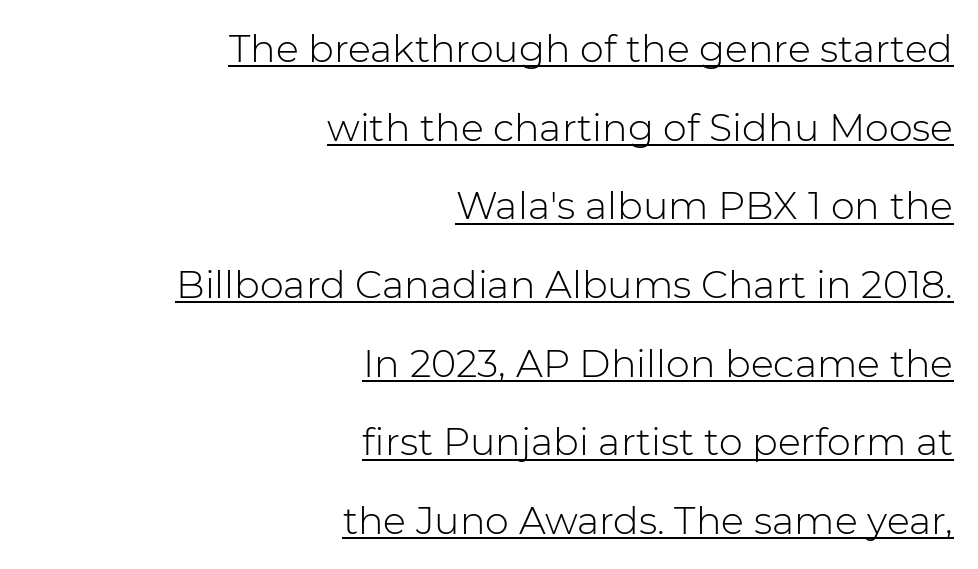
The image shows 38 px light sans-serif type, upright; set right-aligned, loose line spacing (2.07x), normal letter spacing, underlined; low stroke contrast and a medium x-height.
